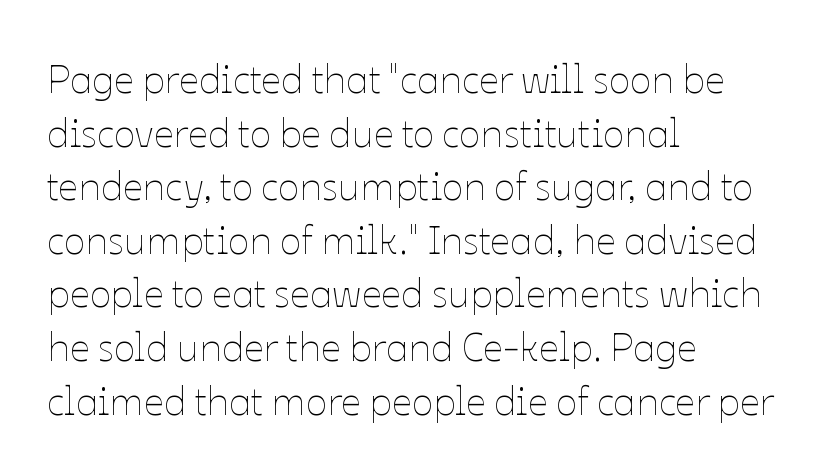
Notice how descenders clear the ascenders below comfortably — that's standard leading. Letter spacing: default. Quick note: not italic, upright. Horizontally, the lines are justified to the leading edge only. Underline: absent.
